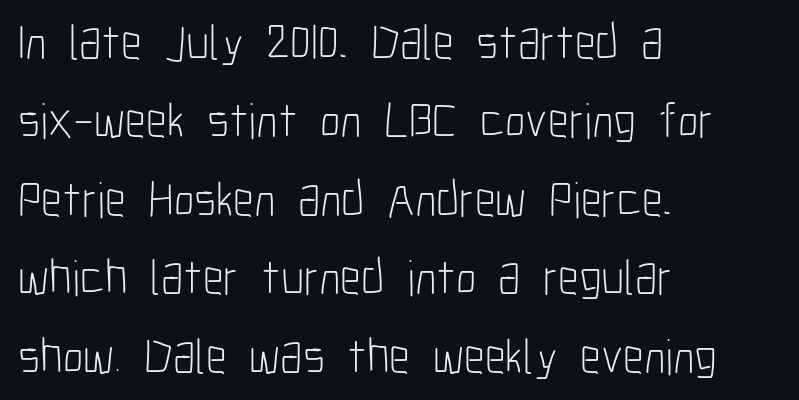
The image shows 50 px light, condensed sans-serif type, upright; set left-aligned, normal line spacing (1.57x), normal letter spacing, not underlined; low stroke contrast and a medium x-height.
